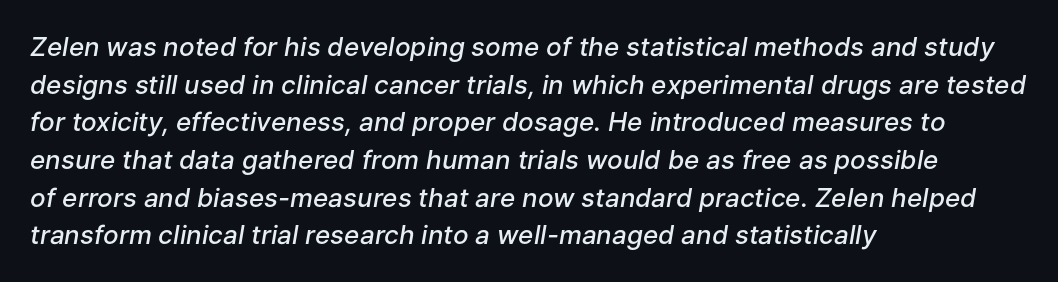
Q: Is the text bold? A: Semi-bold.
Q: Is the text italic (slanted)? A: Yes, it leans right by about 9 degrees.
Q: Is the text underlined? A: No.
Q: How is the paragraph aligned? A: Left-aligned.
Q: Is the spacing between letters normal or unusually wide? A: Normal.
Q: Is the spacing between lines tight, normal or loose? A: Normal.
